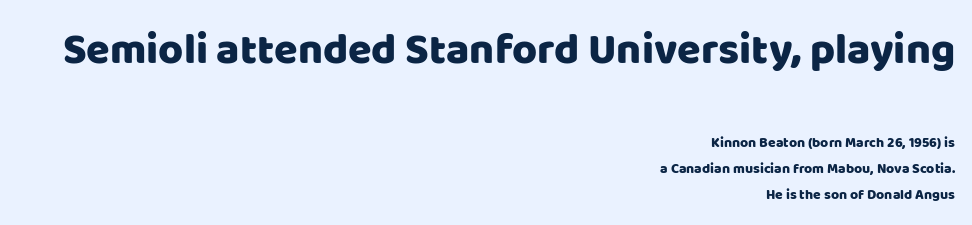
The image shows 43 px sans-serif type, upright; set right-aligned, line spacing 1.87x, normal letter spacing, not underlined; the first (top) block is 3.07x larger; low stroke contrast and a large x-height.
